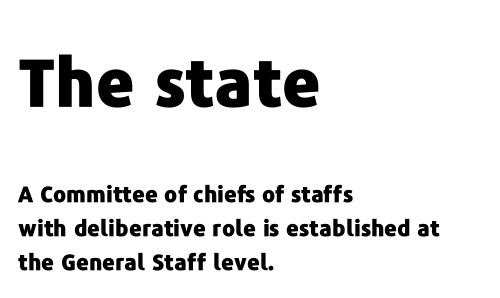
The image shows 66 px heavy sans-serif type, upright; set left-aligned, normal line spacing (1.54x), normal letter spacing, not underlined; the first (top) block is 3.0x larger; low stroke contrast and a medium x-height.
